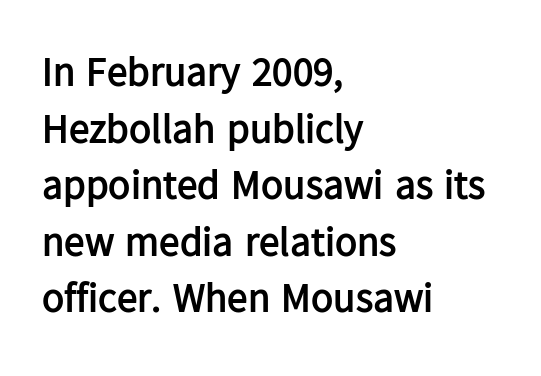
The image shows 41 px semibold sans-serif type, upright; set left-aligned, normal line spacing (1.38x), normal letter spacing, not underlined; low stroke contrast and a medium x-height.
